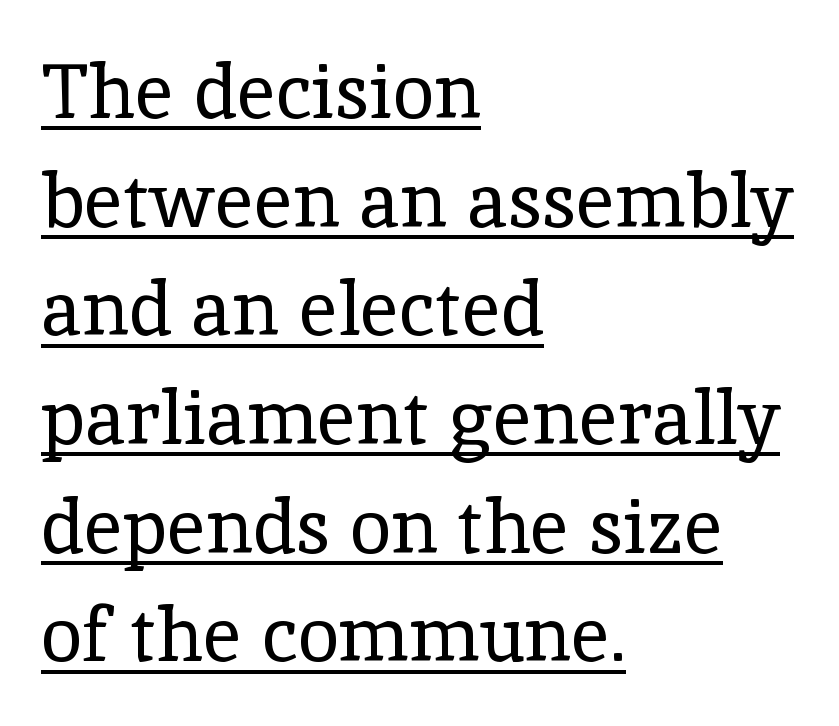
The image shows 76 px regular-weight serif type, upright; set left-aligned, normal line spacing (1.43x), normal letter spacing, underlined; a medium x-height.
